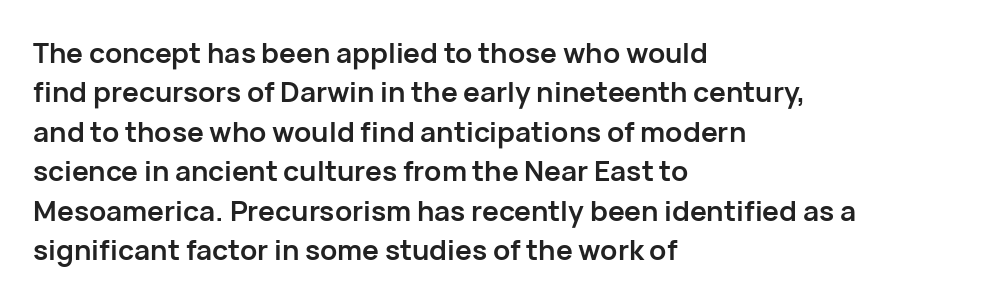
{"serif": "no", "italic": "no", "bold": "yes", "weight": "semibold", "width": "normal", "stroke_contrast": "low", "x_height": "medium", "monospaced": "no", "underline": "no", "align": "left", "line_spacing": "normal", "line_spacing_ratio": 1.41, "letter_spacing": "normal", "letter_spacing_em": 0.0, "glyph_px": 28}
